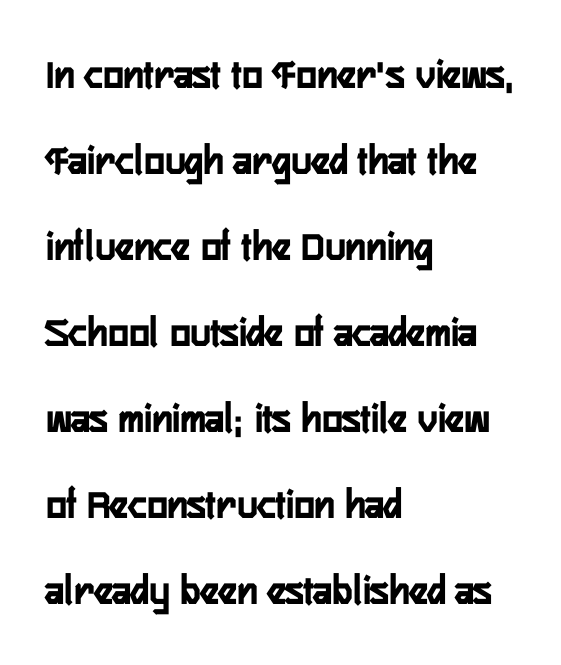
Q: Is the text italic (slanted)? A: No, it is upright.
Q: Is the typeface a serif or a sans-serif typeface? A: Sans-serif.
Q: Is the text underlined? A: No.
Q: How is the paragraph aligned? A: Left-aligned.
Q: Is the spacing between letters normal or unusually wide? A: Normal.
Q: Is the spacing between lines tight, normal or loose? A: Loose.
Q: Width (condensed, normal, or wide)? A: Condensed.
Q: Stroke contrast? A: Low.
Q: x-height? A: Medium.
Q: Monospaced? A: No.
